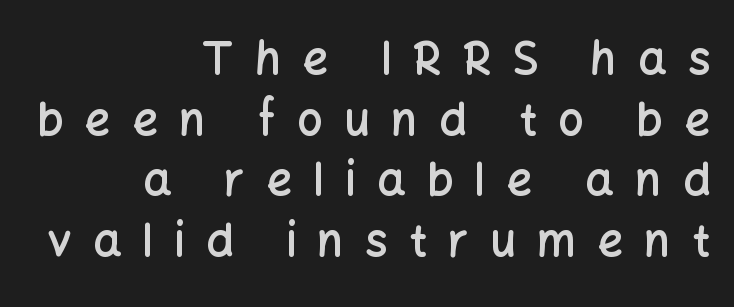
Q: Is the text bold? A: Semi-bold.
Q: Is the text italic (slanted)? A: No, it is upright.
Q: Is the typeface a serif or a sans-serif typeface? A: Sans-serif.
Q: Is the text underlined? A: No.
Q: How is the paragraph aligned? A: Right-aligned.
Q: Is the spacing between letters normal or unusually wide? A: Unusually wide.
Q: Is the spacing between lines tight, normal or loose? A: Normal.
Q: Width (condensed, normal, or wide)? A: Normal.
Q: Stroke contrast? A: Low.
Q: x-height? A: Medium.
Q: Monospaced? A: No.
